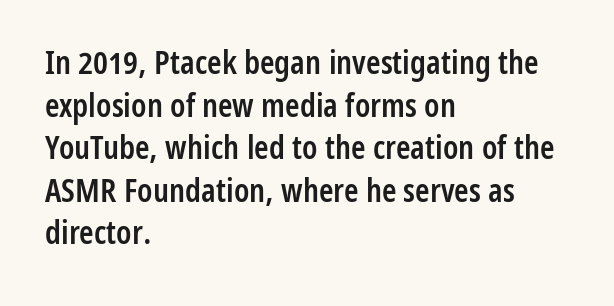
The paragraph has a hard left edge and a soft right edge. This sample uses a sans-serif face. This sample has the flowing, uneven cadence of proportional lettering. Is there much room between lines? A standard amount, neither cramped nor airy. Typesetter's note: demi weight, one step under bold.
